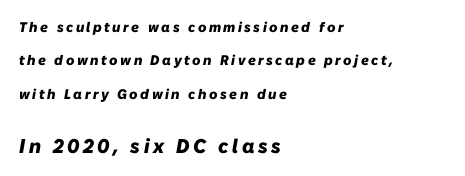
Q: Is the text bold? A: Yes.
Q: Is the text italic (slanted)? A: Yes, it leans right by about 10 degrees.
Q: Is the text underlined? A: No.
Q: How is the paragraph aligned? A: Left-aligned.
Q: Is the spacing between lines tight, normal or loose? A: Loose.
Q: Which block of text is set in a larger size, the first (top) or the second (bottom)? A: The second (bottom) one.
